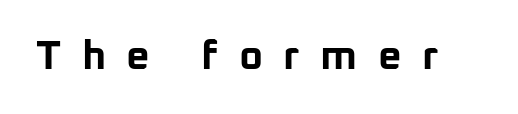
The rendering shows plain stroke endings on the letterforms — a sans-serif design. The tracking reads as deliberately expanded to a designer's eye. Quick note: underline off. Proportional: the letters do not fall into vertical columns.
